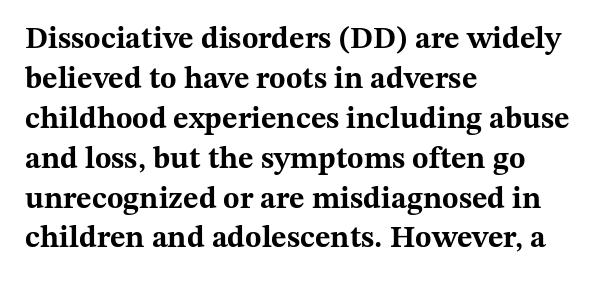
Q: Is the text bold? A: Yes.
Q: Is the text italic (slanted)? A: No, it is upright.
Q: Is the typeface a serif or a sans-serif typeface? A: Serif.
Q: Is the text underlined? A: No.
Q: How is the paragraph aligned? A: Left-aligned.
Q: Is the spacing between letters normal or unusually wide? A: Normal.
Q: Is the spacing between lines tight, normal or loose? A: Normal.
Q: Width (condensed, normal, or wide)? A: Wide.
Q: Stroke contrast? A: Medium.
Q: x-height? A: Medium.
Q: Monospaced? A: No.
